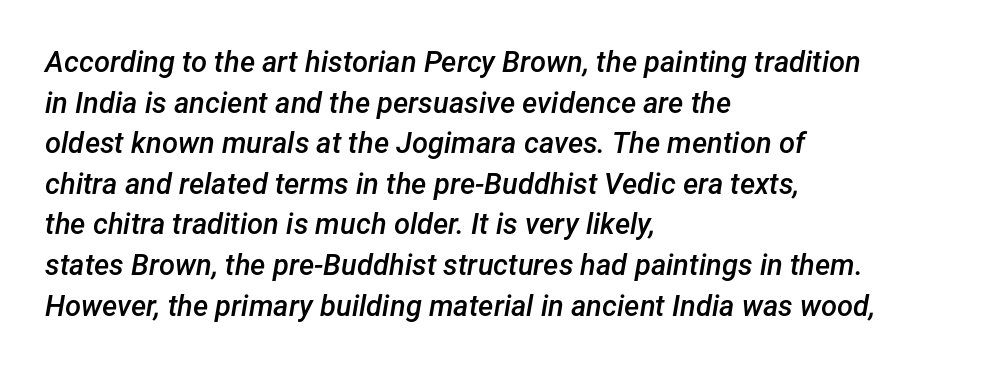
{"italic": "yes", "lean": "right", "slant_degrees": 12, "bold": "semi", "weight": "semibold", "width": "normal", "stroke_contrast": "low", "x_height": "medium", "monospaced": "no", "underline": "no", "align": "left", "line_spacing": "normal", "line_spacing_ratio": 1.4, "letter_spacing": "normal", "letter_spacing_em": 0.0, "glyph_px": 29}
